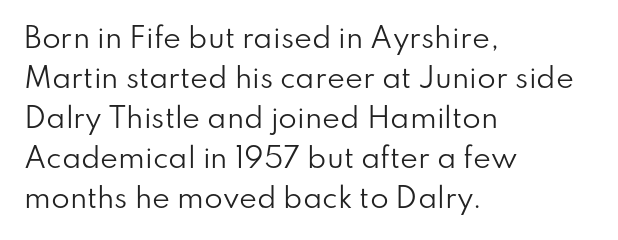
Italic: no, the glyphs are upright roman. Observe the ordinary spacing: letters are neighbours, not strangers. Line spacing here is normal. The zone under the glyphs is completely vacant. These lines stack with their left ends in a neat column.
